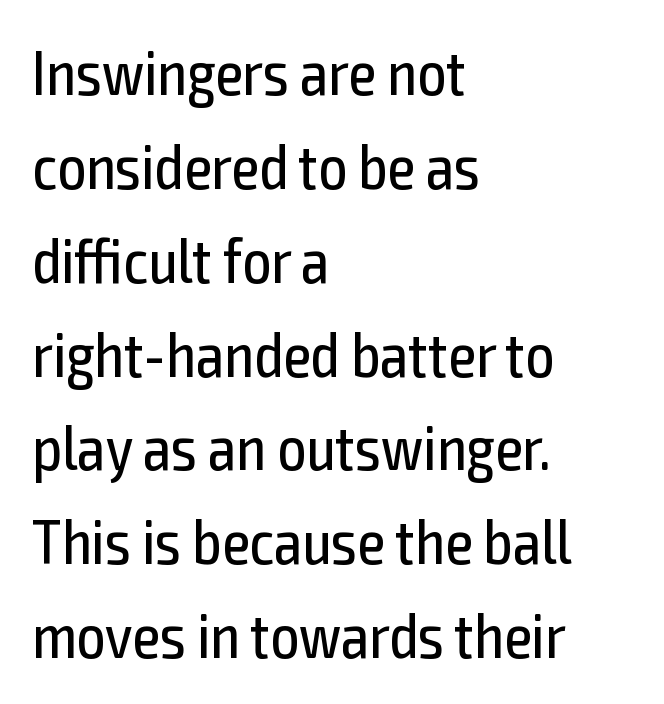
The image shows 63 px regular-weight, condensed sans-serif type, upright; set left-aligned, normal line spacing (1.49x), normal letter spacing, not underlined; a medium x-height.
